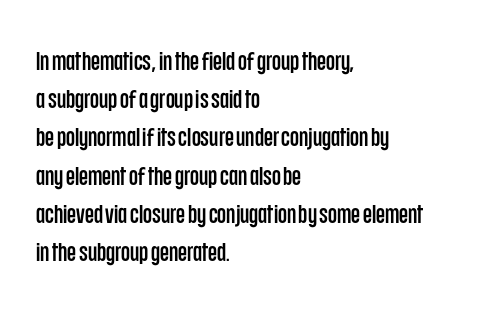
Q: Is the text italic (slanted)? A: No, it is upright.
Q: Is the text underlined? A: No.
Q: How is the paragraph aligned? A: Left-aligned.
Q: Is the spacing between letters normal or unusually wide? A: Normal.
Q: Is the spacing between lines tight, normal or loose? A: Normal.
